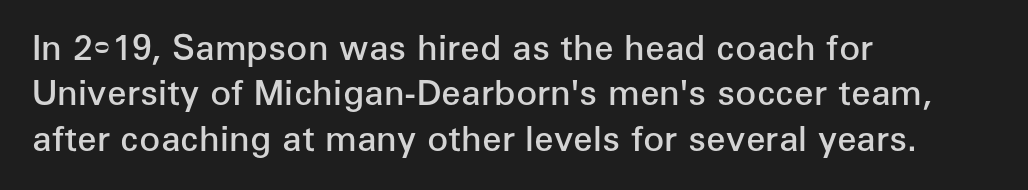
The axis of the letterforms is exactly vertical. Honestly, the row spacing looks completely unremarkable. In terms of letterspacing, this is plain default setting. As a designer I'd log this as weight 600, semibold. The text was rendered using a sans face with plain stroke endings. The text block is weighted toward the left margin, trailing off unevenly rightward.
